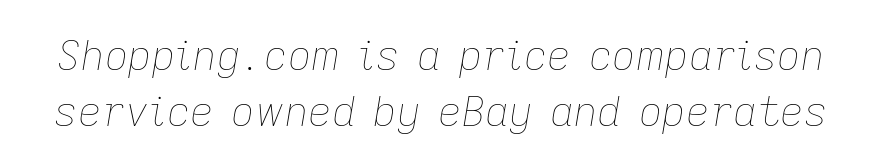
{"italic": "yes", "lean": "right", "slant_degrees": 9, "bold": "no", "weight": "thin", "width": "normal", "stroke_contrast": "low", "x_height": "medium", "monospaced": "no", "underline": "no", "line_spacing": "normal", "line_spacing_ratio": 1.36, "letter_spacing": "normal", "letter_spacing_em": 0.0, "glyph_px": 41}
